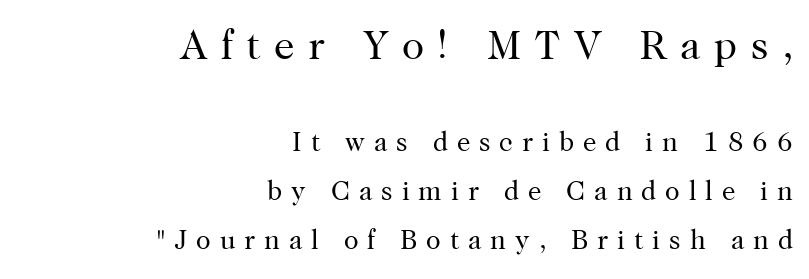
Q: Is the text bold? A: No.
Q: Is the text italic (slanted)? A: No, it is upright.
Q: Is the typeface a serif or a sans-serif typeface? A: Serif.
Q: Is the text underlined? A: No.
Q: How is the paragraph aligned? A: Right-aligned.
Q: Is the spacing between letters normal or unusually wide? A: Unusually wide.
Q: Which block of text is set in a larger size, the first (top) or the second (bottom)? A: The first (top) one.
Q: Width (condensed, normal, or wide)? A: Normal.
Q: Stroke contrast? A: High.
Q: x-height? A: Medium.
Q: Monospaced? A: No.
